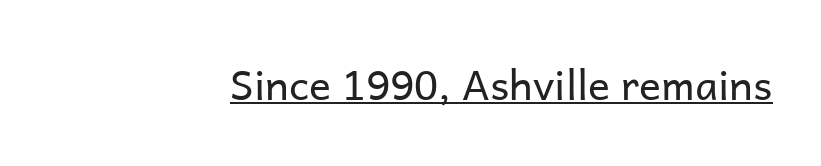
Q: Is the text bold? A: No.
Q: Is the text italic (slanted)? A: No, it is upright.
Q: Is the typeface a serif or a sans-serif typeface? A: Sans-serif.
Q: Is the text underlined? A: Yes.
Q: How is the paragraph aligned? A: Right-aligned.
Q: Is the spacing between letters normal or unusually wide? A: Normal.
Q: Width (condensed, normal, or wide)? A: Normal.
Q: Stroke contrast? A: Low.
Q: x-height? A: Medium.
Q: Monospaced? A: No.
